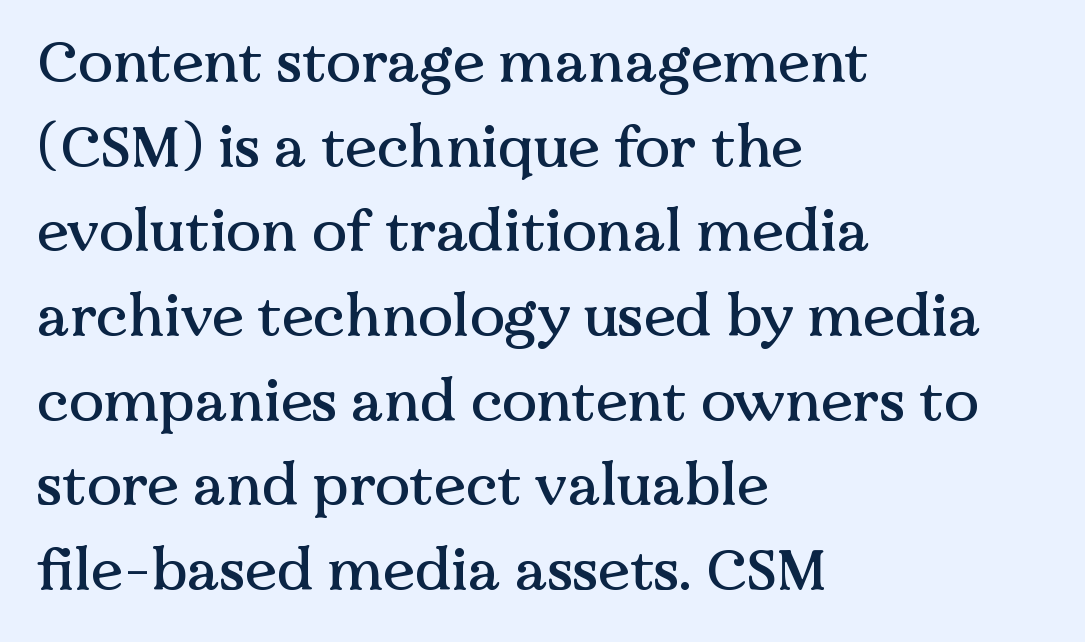
Q: Is the text italic (slanted)? A: No, it is upright.
Q: Is the typeface a serif or a sans-serif typeface? A: Serif.
Q: Is the text underlined? A: No.
Q: How is the paragraph aligned? A: Left-aligned.
Q: Is the spacing between letters normal or unusually wide? A: Normal.
Q: Is the spacing between lines tight, normal or loose? A: Normal.
Q: Width (condensed, normal, or wide)? A: Normal.
Q: Stroke contrast? A: Medium.
Q: x-height? A: Medium.
Q: Monospaced? A: No.
